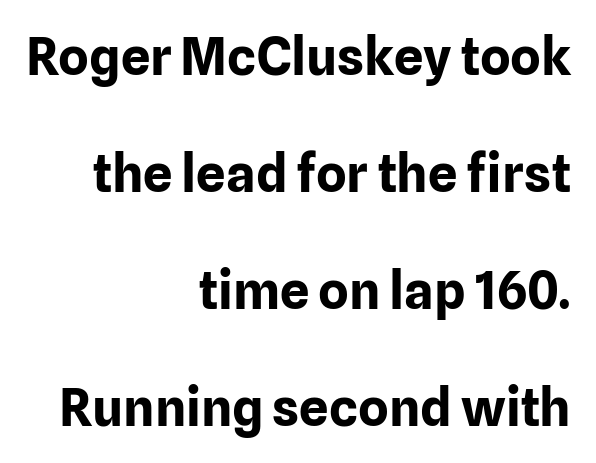
The image shows 52 px bold sans-serif type, upright; set right-aligned, loose line spacing (2.25x), normal letter spacing, not underlined; low stroke contrast and a medium x-height.
